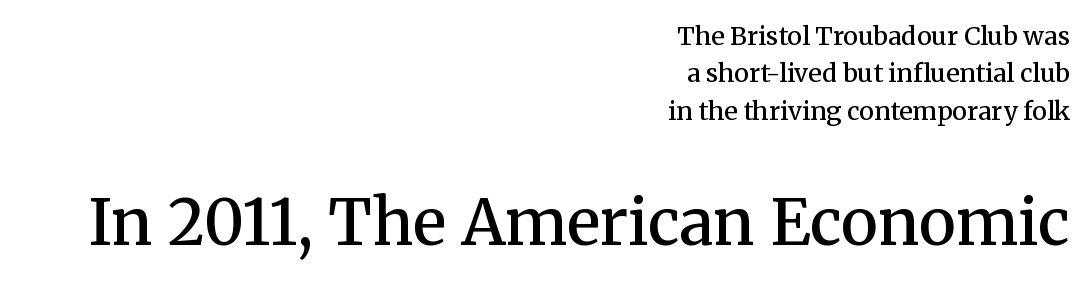
{"serif": "yes", "italic": "no", "bold": "semi", "weight": "semibold", "width": "normal", "stroke_contrast": "medium", "x_height": "medium", "monospaced": "no", "underline": "no", "align": "right", "line_spacing": "normal", "line_spacing_ratio": 1.5, "letter_spacing": "normal", "letter_spacing_em": 0.0, "larger_block": "second", "size_ratio": 2.52, "glyph_px": 63}
